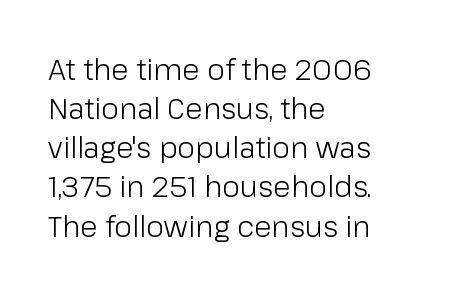
The image shows 29 px light sans-serif type, upright; set left-aligned, normal line spacing (1.35x), normal letter spacing, not underlined; low stroke contrast and a medium x-height.
